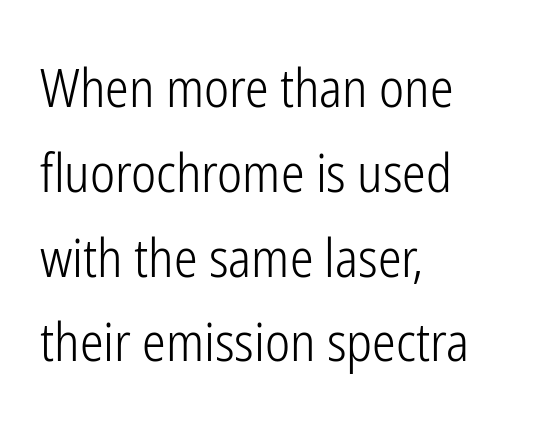
The paragraph shown leans on its left margin. Vertical spacing — default. The characters are drawn with everyday or finer stroke widths. Grotesque or geometric, the face here clearly has no serifs. The passage shown is typed in a proportional face where columns would drift. The lettering holds an erect, upright posture throughout.
